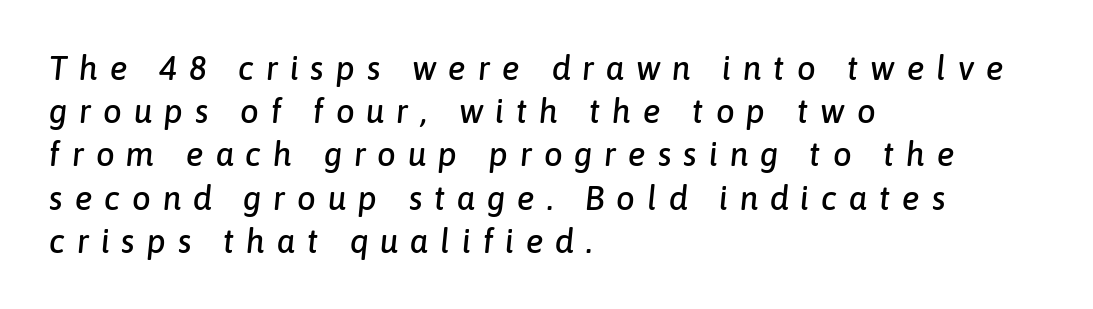
Here the glyphs are tracked loosely, breaking word shapes into spaced letters. Line beginnings align vertically; line endings do not. Think of a printed novel: that variable character pitch is what you see here. Interline gaps are of average width in this sample. Underline: absent.
